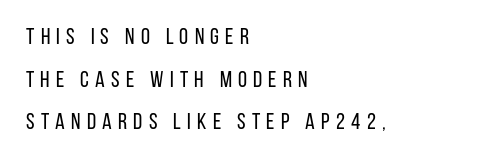
{"italic": "no", "bold": "no", "underline": "no", "align": "left", "line_spacing_ratio": 1.85, "letter_spacing": "wide", "letter_spacing_em": 0.27, "glyph_px": 23}
